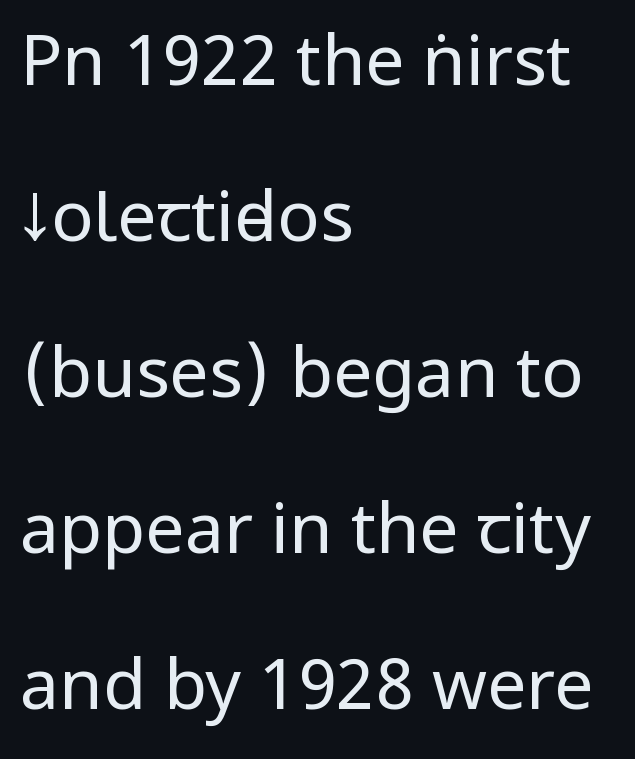
The image shows 70 px regular-weight, condensed sans-serif type, upright; set left-aligned, loose line spacing (2.23x), normal letter spacing, not underlined; low stroke contrast and a large x-height.
